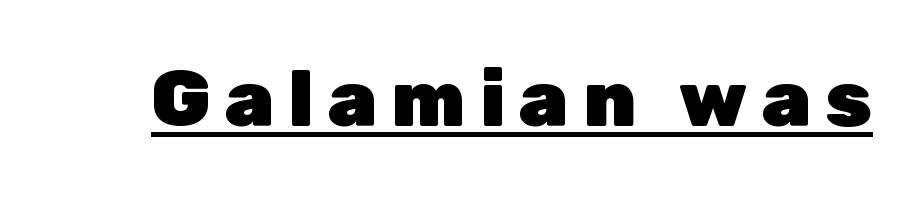
Q: Is the text bold? A: Yes.
Q: Is the text italic (slanted)? A: No, it is upright.
Q: Is the typeface a serif or a sans-serif typeface? A: Sans-serif.
Q: Is the text underlined? A: Yes.
Q: Width (condensed, normal, or wide)? A: Normal.
Q: Stroke contrast? A: Low.
Q: x-height? A: Medium.
Q: Monospaced? A: No.
